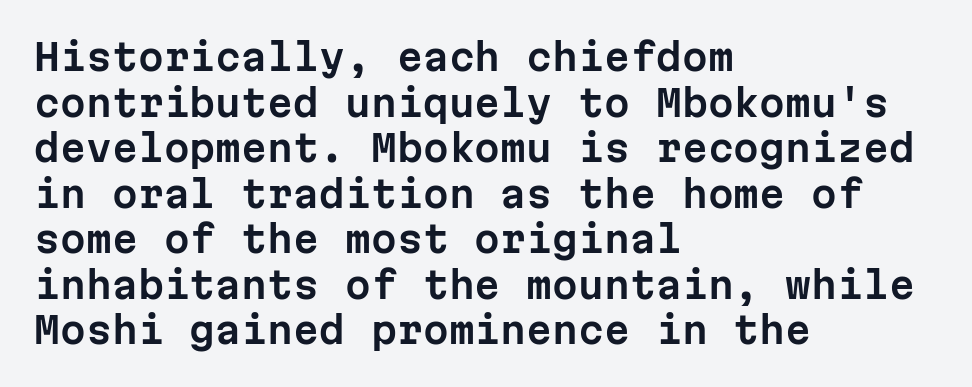
Beneath every word, the page is bare. Looks like terminal output: every glyph gets an equal slot. Compared with typical body copy, the letter spacing here is the same. The lines in this sample share a left origin and differ only in where they stop. Posture: vertical. What kind of face is this? One without serifs — a sans.
